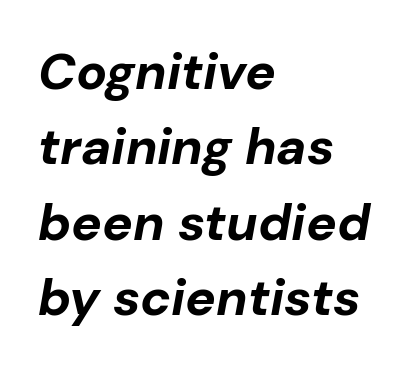
The image shows 51 px bold type, italic (leaning right); set left-aligned, normal line spacing (1.48x), normal letter spacing, not underlined; low stroke contrast and a medium x-height.
